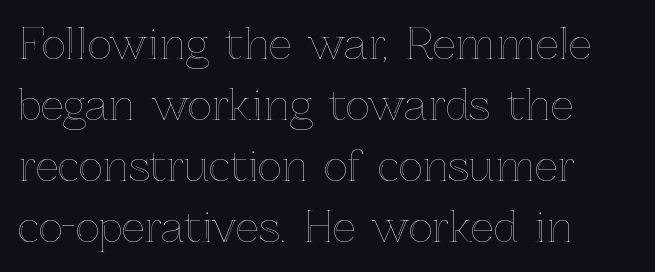
Q: Is the text italic (slanted)? A: No, it is upright.
Q: Is the text underlined? A: No.
Q: How is the paragraph aligned? A: Left-aligned.
Q: Is the spacing between letters normal or unusually wide? A: Normal.
Q: Is the spacing between lines tight, normal or loose? A: Normal.
Q: Width (condensed, normal, or wide)? A: Normal.
Q: x-height? A: Medium.
Q: Monospaced? A: No.
